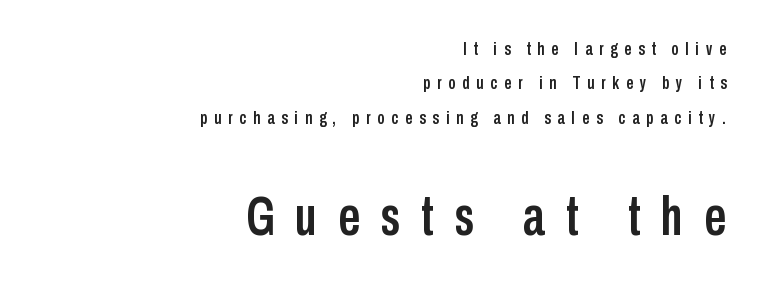
Leading: increased. Proportional: the letters do not fall into vertical columns. No italicization has been applied; the sample stays upright. The lower block of text is set noticeably larger than the block above it. The letterforms stand isolated, each surrounded by extra space. Has an underline been added? It has not.
